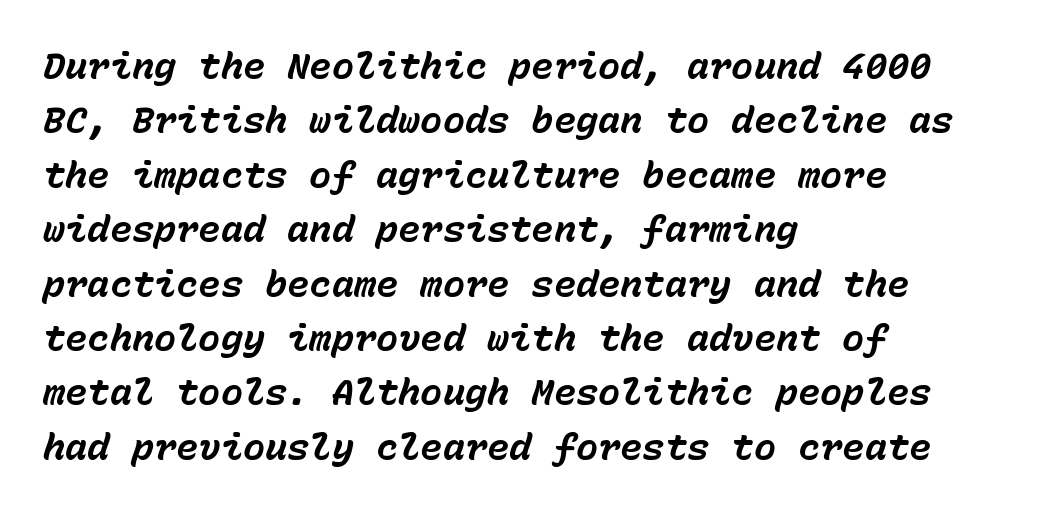
The rendering anchors every line to the left-hand side. How would I describe the line gaps? Plain and ordinary. Is the type bold? Yes — the strokes are clearly thick and heavy. Type without underlining. Monospaced: the letters line up in strict vertical columns.
